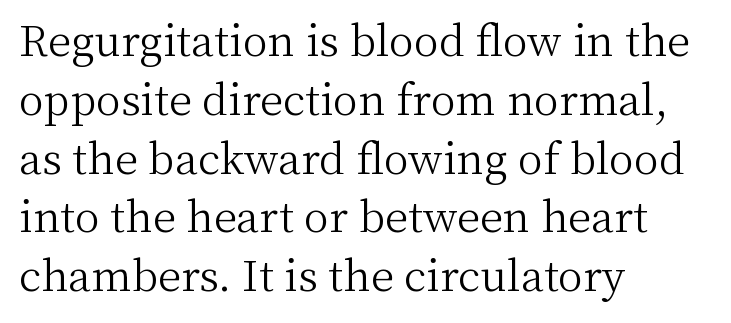
The image shows 42 px light serif type, upright; set left-aligned, normal line spacing (1.4x), normal letter spacing, not underlined; medium stroke contrast and a medium x-height.
